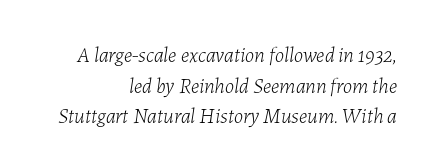
The strip under each line holds only bare page. This sample uses plain, unmodified letter spacing. Evenly set lines give the paragraph a standard silhouette. Yep, that's italic — everything's leaning. Reading down the block, your eye finds every line finishing at a fixed right position.
